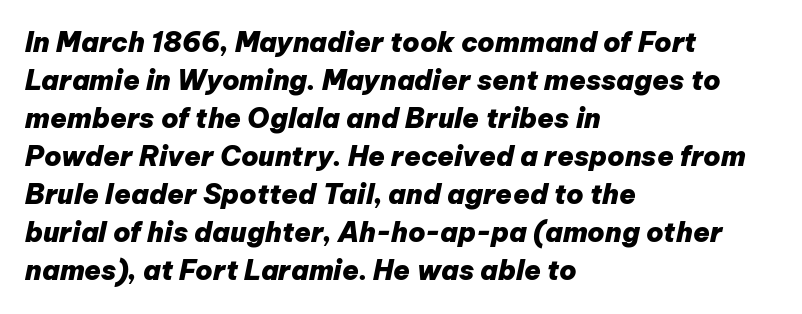
Q: Is the text bold? A: Yes.
Q: Is the text italic (slanted)? A: Yes, it leans right by about 12 degrees.
Q: Is the text underlined? A: No.
Q: How is the paragraph aligned? A: Left-aligned.
Q: Is the spacing between letters normal or unusually wide? A: Normal.
Q: Is the spacing between lines tight, normal or loose? A: Normal.
